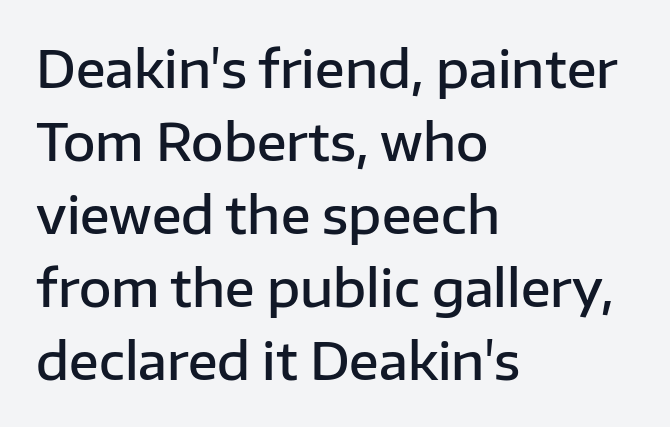
{"serif": "no", "italic": "no", "bold": "semi", "weight": "semibold", "width": "normal", "stroke_contrast": "low", "x_height": "medium", "monospaced": "no", "underline": "no", "align": "left", "line_spacing": "normal", "line_spacing_ratio": 1.46, "letter_spacing": "normal", "letter_spacing_em": 0.0, "glyph_px": 50}
